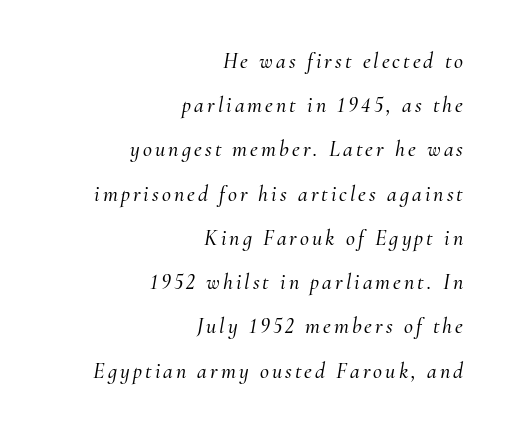
The image shows 22 px text type, italic (leaning right); set right-aligned, loose line spacing (2.01x), not underlined.
